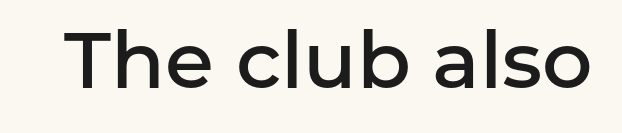
Q: Is the text bold? A: Semi-bold.
Q: Is the text italic (slanted)? A: No, it is upright.
Q: Is the typeface a serif or a sans-serif typeface? A: Sans-serif.
Q: Is the text underlined? A: No.
Q: Is the spacing between letters normal or unusually wide? A: Normal.
Q: Width (condensed, normal, or wide)? A: Normal.
Q: Stroke contrast? A: Low.
Q: x-height? A: Medium.
Q: Monospaced? A: No.
